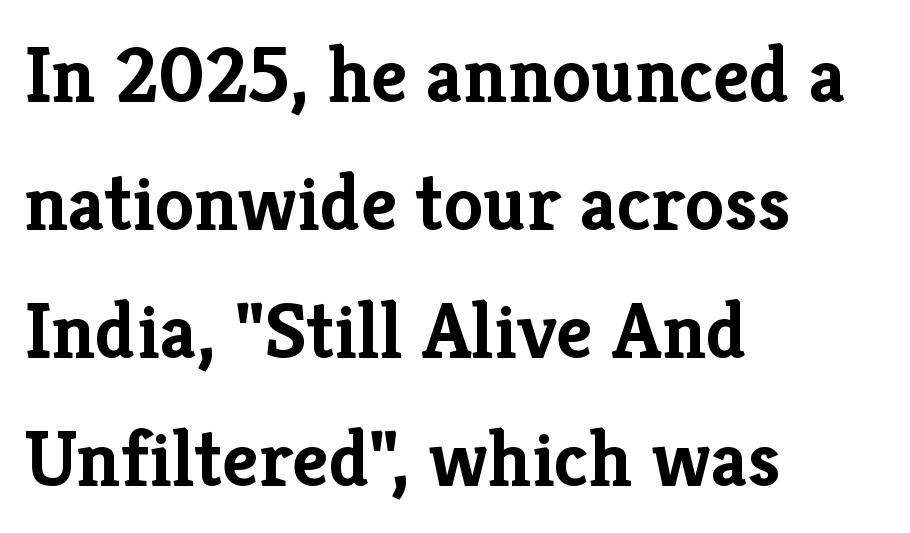
The image shows 80 px semibold serif type, upright; set left-aligned, normal line spacing (1.6x), normal letter spacing, not underlined; low stroke contrast and a medium x-height.
